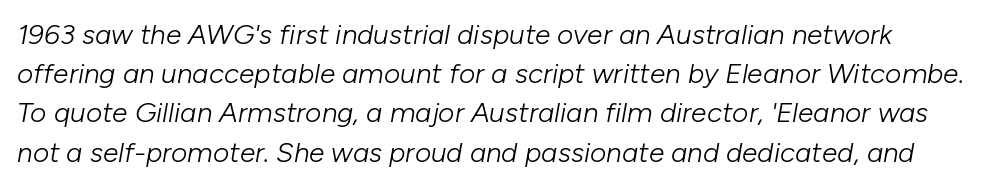
{"italic": "yes", "lean": "right", "slant_degrees": 10, "bold": "no", "weight": "light", "width": "normal", "stroke_contrast": "low", "x_height": "medium", "monospaced": "no", "underline": "no", "line_spacing": "normal", "line_spacing_ratio": 1.4, "letter_spacing": "normal", "letter_spacing_em": 0.0, "glyph_px": 28}
